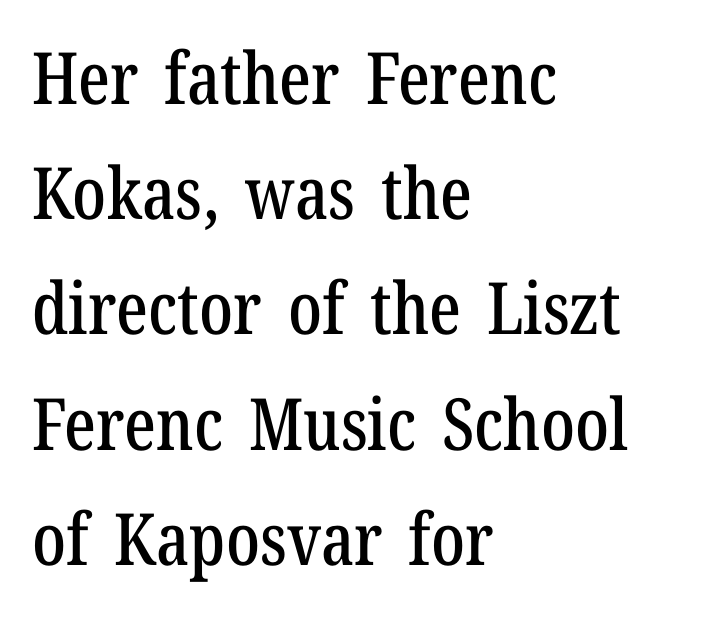
Q: Is the text italic (slanted)? A: No, it is upright.
Q: Is the typeface a serif or a sans-serif typeface? A: Serif.
Q: Is the text underlined? A: No.
Q: How is the paragraph aligned? A: Left-aligned.
Q: Is the spacing between letters normal or unusually wide? A: Normal.
Q: Is the spacing between lines tight, normal or loose? A: Normal.
Q: Width (condensed, normal, or wide)? A: Condensed.
Q: Stroke contrast? A: Low.
Q: x-height? A: Medium.
Q: Monospaced? A: No.
